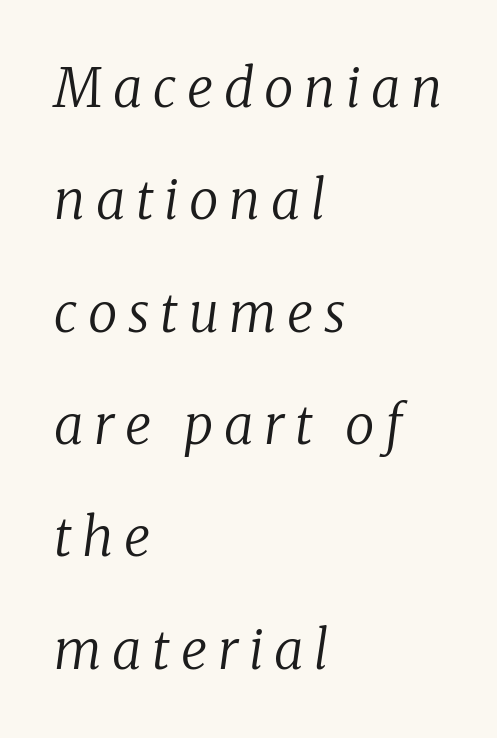
The image shows 53 px regular-weight serif type, italic (leaning right); set left-aligned, loose line spacing (2.12x), unusually wide letter spacing (+0.2 em), not underlined; low stroke contrast and a medium x-height.
